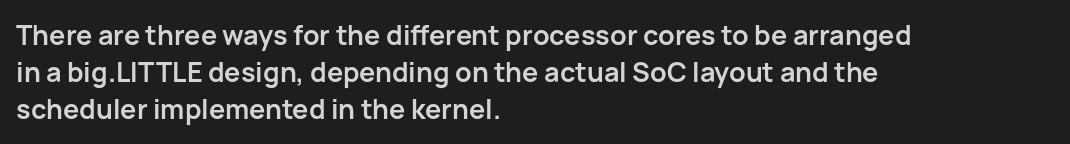
The image shows 27 px bold type, upright; set left-aligned, normal line spacing (1.37x), normal letter spacing, not underlined.
